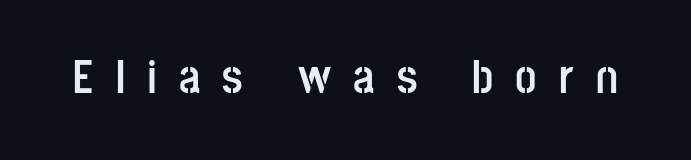
The line texture is sparse and dotted thanks to wide tracking. Style check: upright. Think of a printed novel: that variable character pitch is what you see here. Beneath every word, the page is bare.
